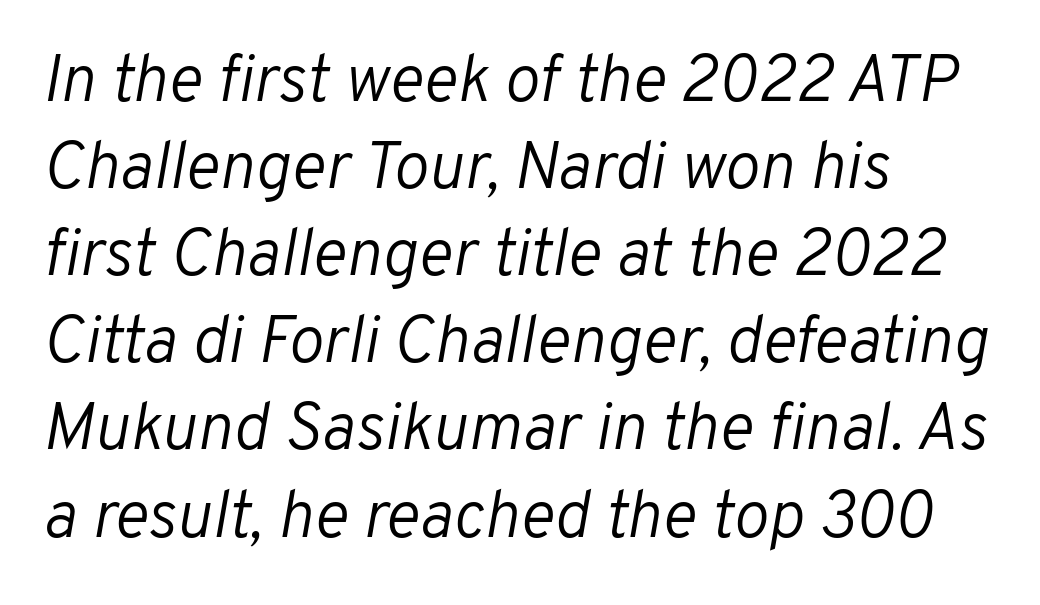
These lines stack with their left ends in a neat column. The passage shown has conventional tracking throughout. Each row of text sits above clean, open space. Character widths vary here, with narrow letters taking less room than wide ones.
